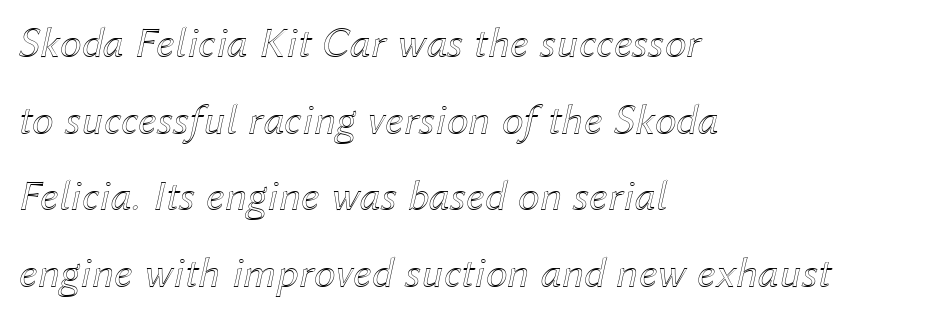
Tall strokes in this sample are angled rather than plumb. The rendering uses natural spacing where letterforms have individual widths. The horizontal fit of the characters is conventional and even. Horizontally, the lines are justified to the leading edge only. Bare-footed words on every line.
